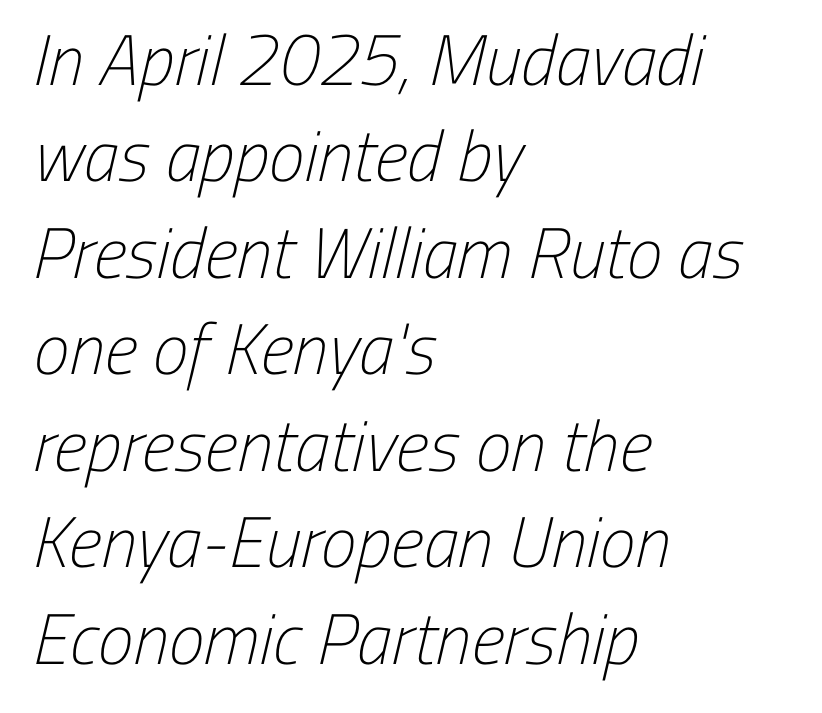
Q: Is the text bold? A: No.
Q: Is the typeface a serif or a sans-serif typeface? A: Sans-serif.
Q: Is the text underlined? A: No.
Q: How is the paragraph aligned? A: Left-aligned.
Q: Is the spacing between letters normal or unusually wide? A: Normal.
Q: Is the spacing between lines tight, normal or loose? A: Normal.
Q: Width (condensed, normal, or wide)? A: Condensed.
Q: Stroke contrast? A: Low.
Q: x-height? A: Medium.
Q: Monospaced? A: No.
